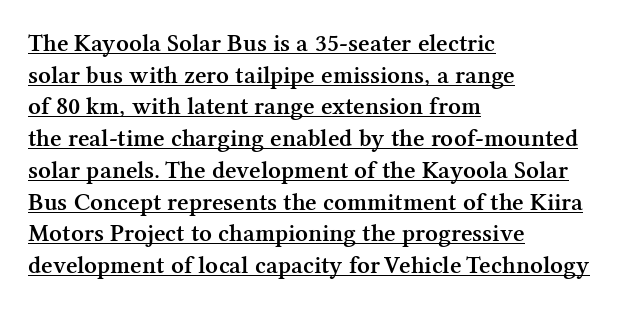
Is the letter spacing exaggerated? No — it looks like the ordinary default. This sample carries an underscore along the baseline area. Is the type bold? Partly — it's a semibold, heavier than regular but not fully bold. This block has exactly the height ordinary leading produces. Typeset ragged right — the left edge is the straight one.
